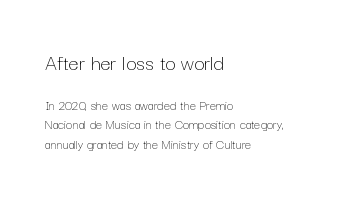
Nope, not italic — everything's standing straight. Reading down the column, the eye jumps a familiar distance to each next line. The strokes carry an ordinary text weight at most. The type is set solid horizontally, with unmodified tracking.
